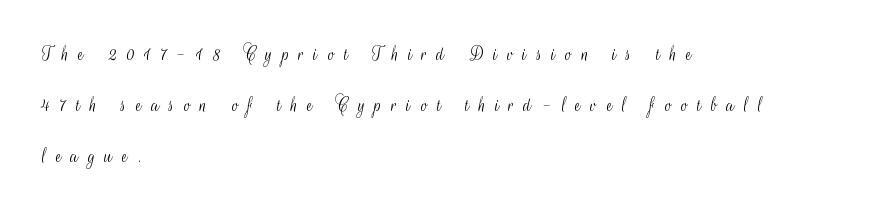
The image shows 21 px text type; set left-aligned, loose line spacing (2.42x), unusually wide letter spacing (+0.46 em), not underlined.
